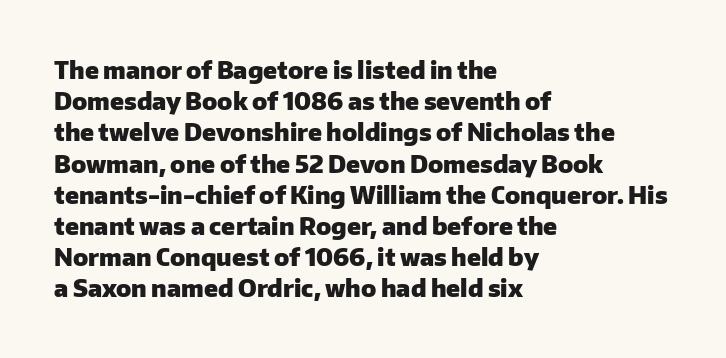
Q: Is the text bold? A: Yes.
Q: Is the text italic (slanted)? A: No, it is upright.
Q: Is the text underlined? A: No.
Q: How is the paragraph aligned? A: Left-aligned.
Q: Is the spacing between letters normal or unusually wide? A: Normal.
Q: Is the spacing between lines tight, normal or loose? A: Normal.
